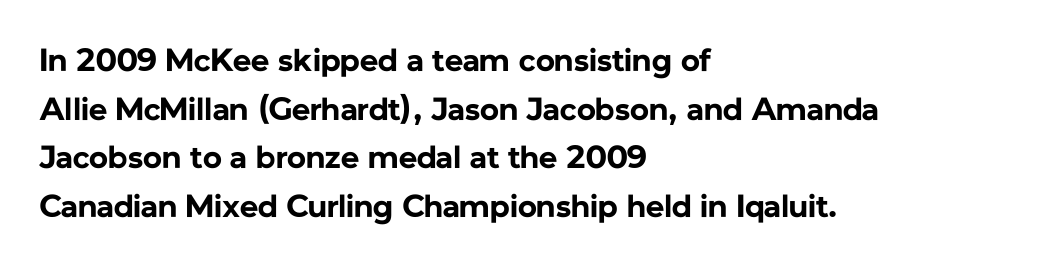
The image shows 32 px bold sans-serif type, upright; set left-aligned, normal line spacing (1.52x), normal letter spacing, not underlined; low stroke contrast and a medium x-height.
